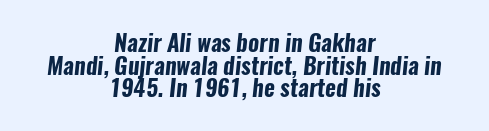
{"bold": "yes", "underline": "no", "align": "center", "line_spacing": "tight", "line_spacing_ratio": 0.98, "letter_spacing": "normal", "letter_spacing_em": 0.0, "glyph_px": 23}
